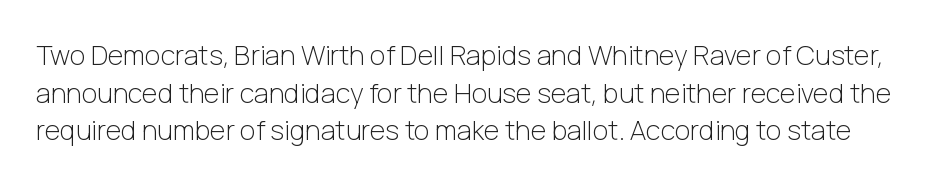
The font's upright variant was chosen for this text. Anything drawn beneath the words? Only blank space. The space between consecutive lines is moderate. Nothing heavy about these letters — not bold at all.
